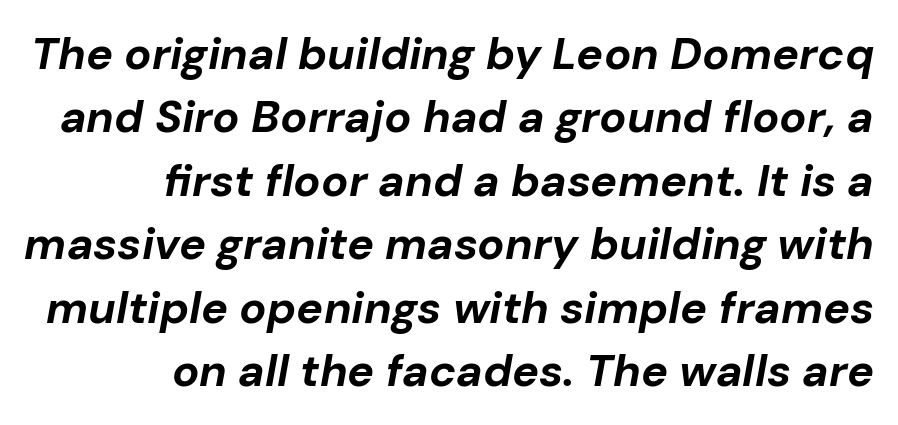
Looking at the ascenders, they clearly lean. These lines are set flush right with a ragged left edge. Do the characters align in a grid? No, the font is proportional. If you measured baseline to baseline, you'd find a middling distance. Summary of weight: heavy, a full bold.
